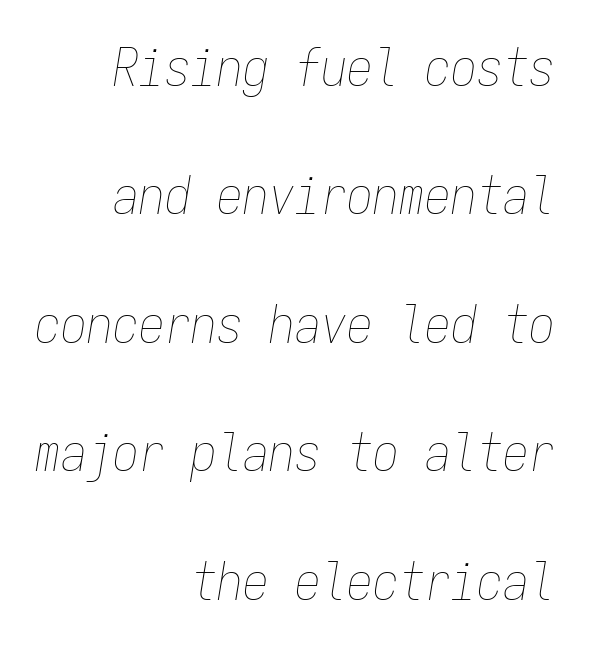
{"italic": "yes", "lean": "right", "slant_degrees": 9, "bold": "no", "weight": "thin", "width": "condensed", "stroke_contrast": "low", "x_height": "medium", "monospaced": "yes", "underline": "no", "align": "right", "line_spacing": "loose", "line_spacing_ratio": 2.47, "letter_spacing": "normal", "letter_spacing_em": 0.0, "glyph_px": 52}
